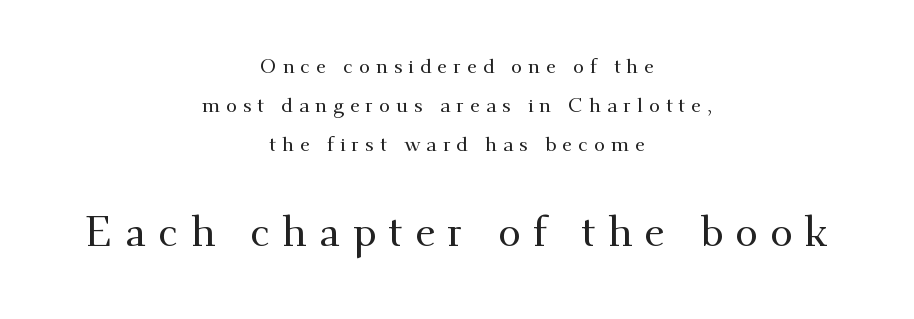
Q: Is the text italic (slanted)? A: No, it is upright.
Q: Is the typeface a serif or a sans-serif typeface? A: Serif.
Q: Is the text underlined? A: No.
Q: How is the paragraph aligned? A: Centered.
Q: Is the spacing between letters normal or unusually wide? A: Unusually wide.
Q: Is the spacing between lines tight, normal or loose? A: Loose.
Q: Which block of text is set in a larger size, the first (top) or the second (bottom)? A: The second (bottom) one.
Q: Width (condensed, normal, or wide)? A: Normal.
Q: Stroke contrast? A: Medium.
Q: x-height? A: Small.
Q: Monospaced? A: No.
